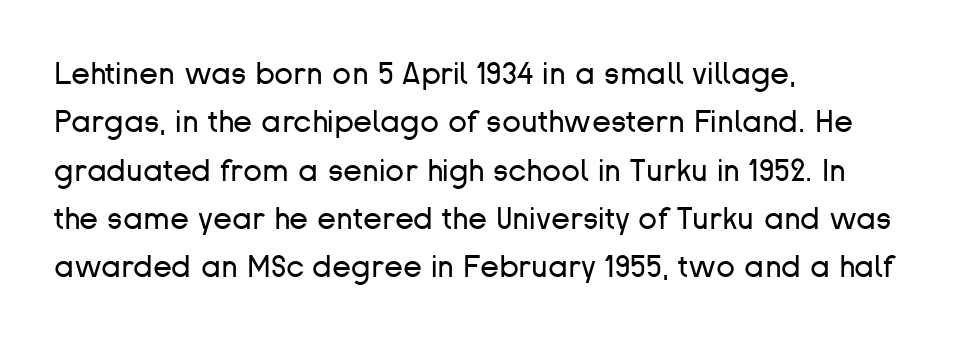
The image shows 31 px regular-weight sans-serif type, upright; set left-aligned, normal line spacing (1.56x), normal letter spacing, not underlined; low stroke contrast and a medium x-height.
